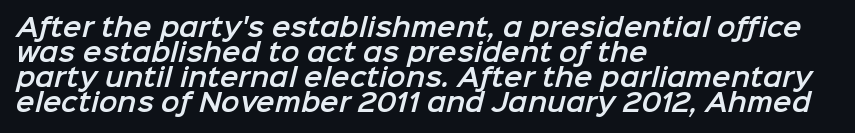
Q: Is the text underlined? A: No.
Q: How is the paragraph aligned? A: Left-aligned.
Q: Is the spacing between letters normal or unusually wide? A: Normal.
Q: Is the spacing between lines tight, normal or loose? A: Tight.
